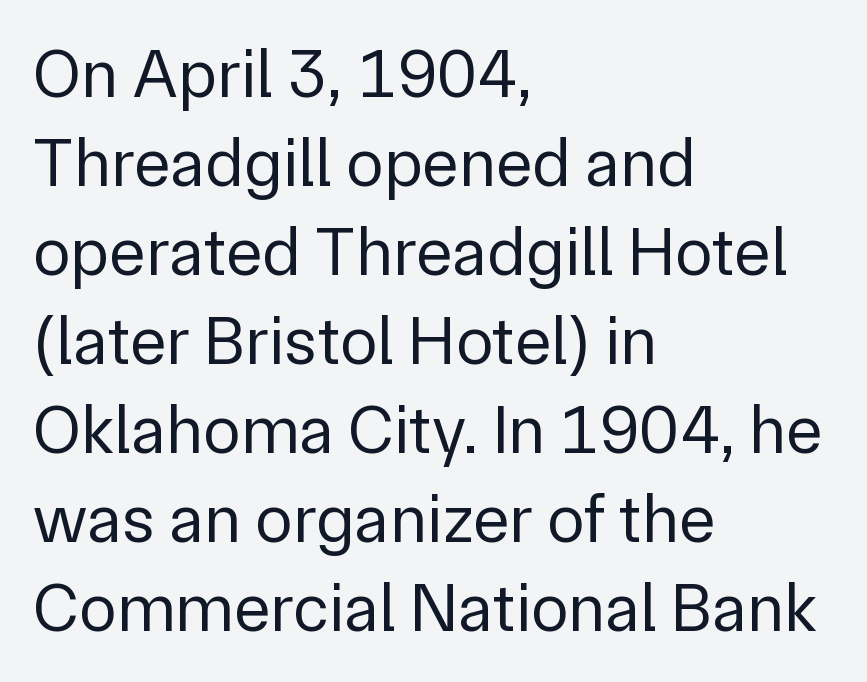
The image shows 69 px regular-weight sans-serif type, upright; set left-aligned, normal line spacing (1.29x), normal letter spacing, not underlined; low stroke contrast and a medium x-height.
